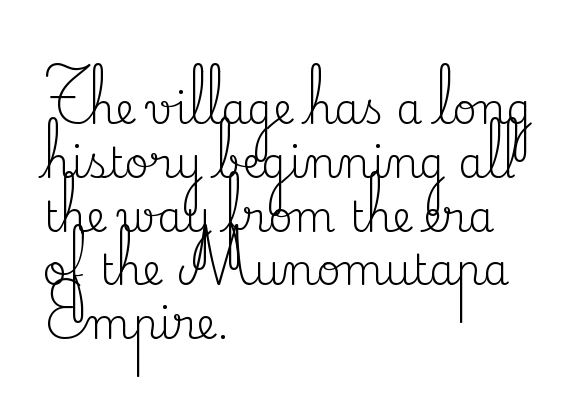
The image shows 42 px regular-weight serif type, upright; set left-aligned, normal line spacing (1.28x), normal letter spacing, not underlined; medium stroke contrast and a small x-height.
